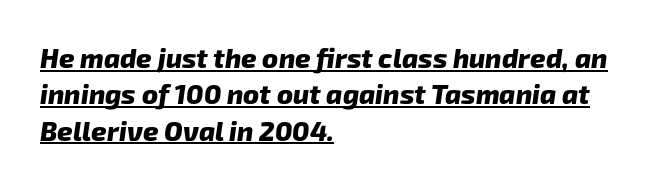
In terms of letterspacing, this is plain default setting. Short and long lines alike share a common starting point at left. A dark, heavy texture on the line: the type is bold. The rendering uses a moderate line-height, typical for paragraphs. Does a line run under the words? Yes, clearly.
